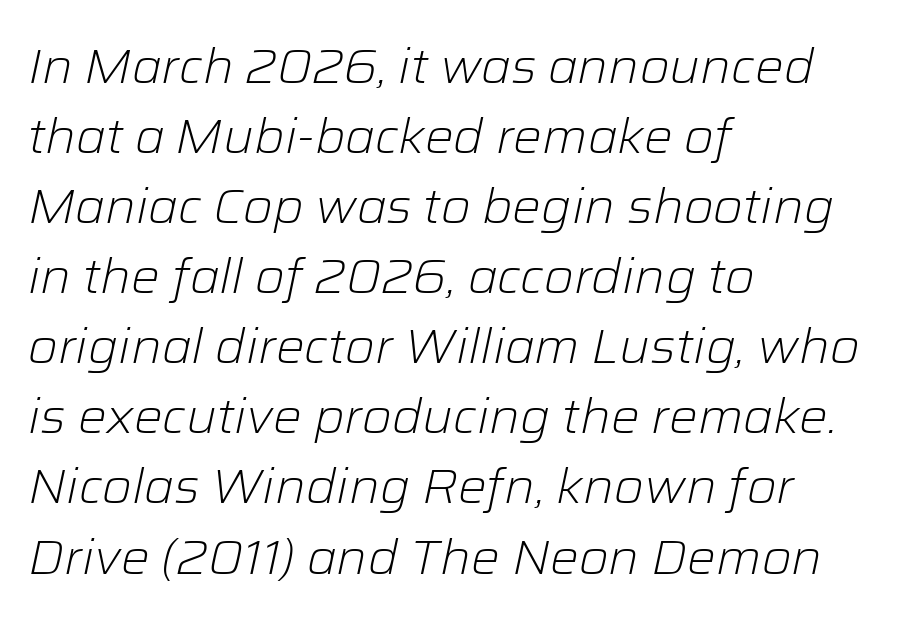
In terms of posture, this sample is oblique. One glance says typical: line gaps are just what's usual. Just letters on the line, the space beneath them empty. Is the type heavy? It reads as light-to-regular instead. The paragraph has a hard left edge and a soft right edge. This rendering leaves character spacing at its baseline value.
